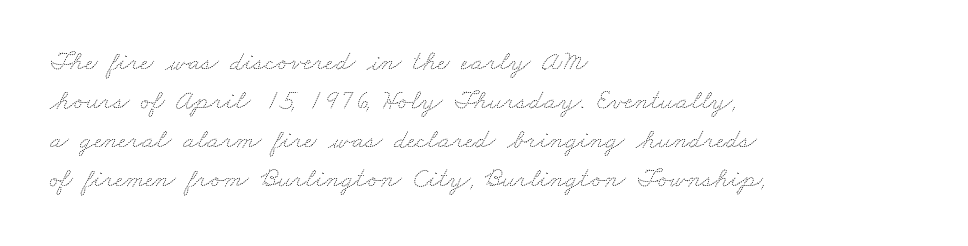
Q: Is the text bold? A: No.
Q: Is the text underlined? A: No.
Q: How is the paragraph aligned? A: Left-aligned.
Q: Is the spacing between letters normal or unusually wide? A: Normal.
Q: Is the spacing between lines tight, normal or loose? A: Normal.
Q: Width (condensed, normal, or wide)? A: Wide.
Q: Stroke contrast? A: Medium.
Q: x-height? A: Small.
Q: Monospaced? A: No.
